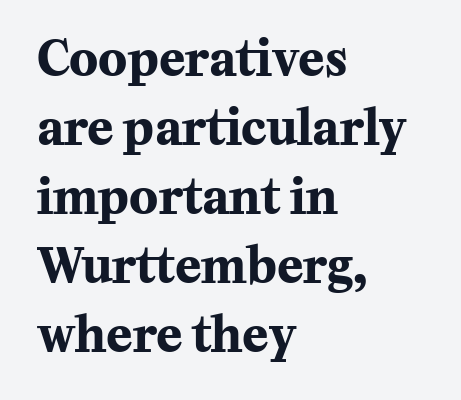
The image shows 48 px bold serif type, upright; set left-aligned, normal line spacing (1.44x), normal letter spacing, not underlined; medium stroke contrast and a medium x-height.
